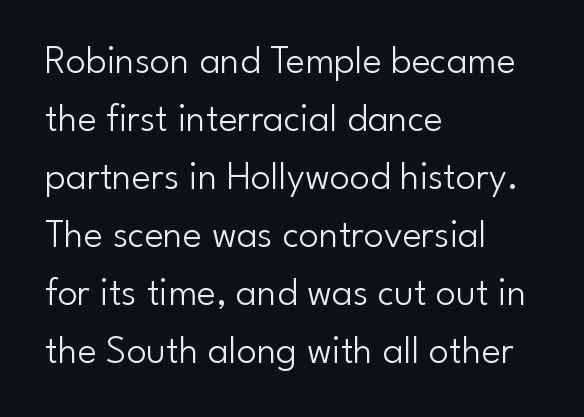
The image shows 40 px light sans-serif type, upright; set left-aligned, normal line spacing (1.45x), normal letter spacing, not underlined; low stroke contrast and a small x-height.
